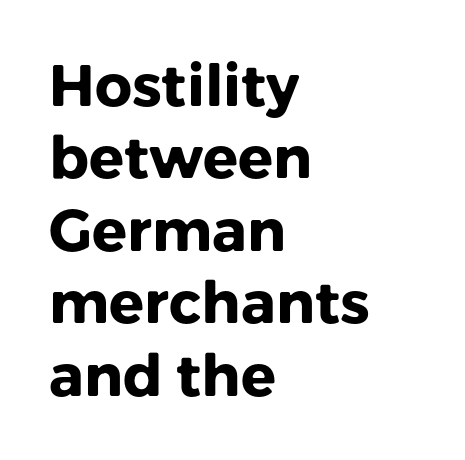
Q: Is the text bold? A: Yes.
Q: Is the text italic (slanted)? A: No, it is upright.
Q: Is the typeface a serif or a sans-serif typeface? A: Sans-serif.
Q: Is the text underlined? A: No.
Q: How is the paragraph aligned? A: Left-aligned.
Q: Is the spacing between letters normal or unusually wide? A: Normal.
Q: Is the spacing between lines tight, normal or loose? A: Normal.
Q: Width (condensed, normal, or wide)? A: Normal.
Q: Stroke contrast? A: Low.
Q: x-height? A: Medium.
Q: Monospaced? A: No.
